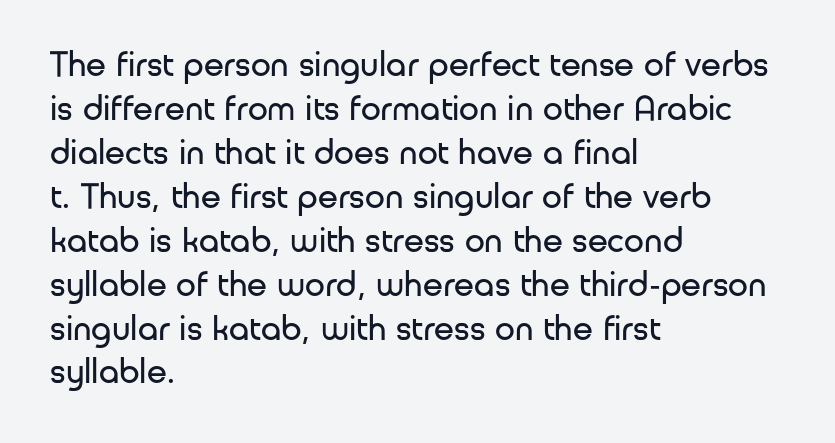
The image shows 36 px regular-weight sans-serif type, upright; set left-aligned, line spacing 1.22x, normal letter spacing, not underlined; low stroke contrast and a medium x-height.
